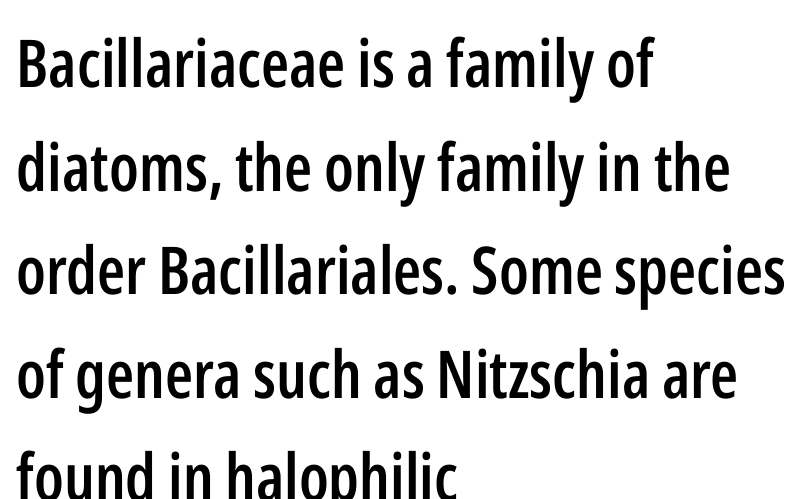
{"serif": "no", "italic": "no", "bold": "semi", "weight": "semibold", "width": "condensed", "stroke_contrast": "low", "x_height": "medium", "monospaced": "no", "underline": "no", "align": "left", "line_spacing": "normal", "line_spacing_ratio": 1.57, "letter_spacing": "normal", "letter_spacing_em": 0.0, "glyph_px": 66}
